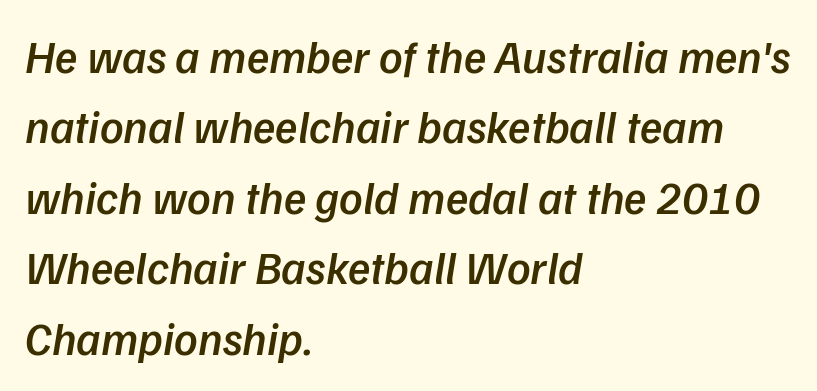
Its strokes are somewhat broadened, the hallmark of semibold type. The lines in this sample share a left origin and differ only in where they stop. The glyphs are unaccompanied by any horizontal stroke below them. You could not count columns in this text — the font is proportionally spaced. Rows of type keep a routine distance in the vertical direction.
